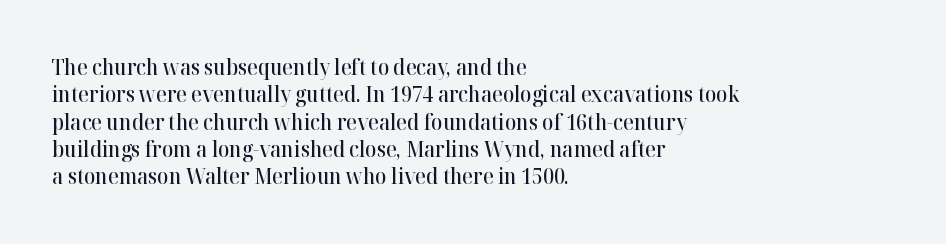
The image shows 21 px text type, upright; set left-aligned, normal line spacing (1.3x), normal letter spacing, not underlined.
